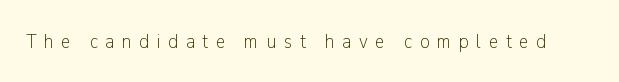
The face used here is rendered with a markedly widened letterfit. The face looks like a standard text weight, possibly lighter. Plain, unruled lines of type. Designer's note — italics off, roman on.
